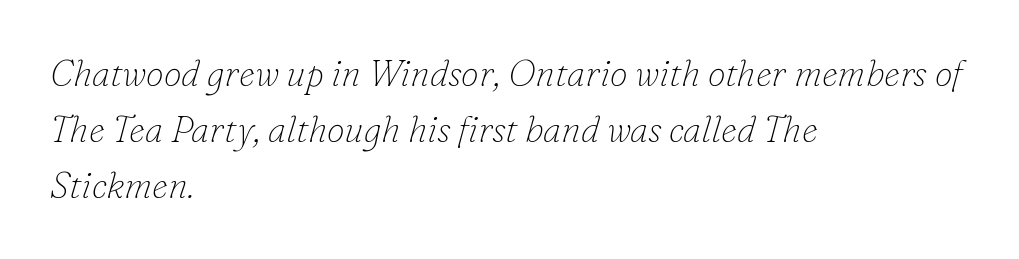
Q: Is the text bold? A: No.
Q: Is the text italic (slanted)? A: Yes, it leans right by about 16 degrees.
Q: Is the typeface a serif or a sans-serif typeface? A: Serif.
Q: Is the text underlined? A: No.
Q: How is the paragraph aligned? A: Left-aligned.
Q: Is the spacing between letters normal or unusually wide? A: Normal.
Q: Is the spacing between lines tight, normal or loose? A: Normal.
Q: Width (condensed, normal, or wide)? A: Normal.
Q: Stroke contrast? A: Low.
Q: x-height? A: Small.
Q: Monospaced? A: No.
